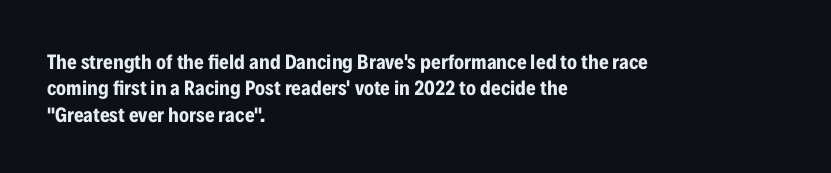
Q: Is the text bold? A: Yes.
Q: Is the text italic (slanted)? A: No, it is upright.
Q: Is the text underlined? A: No.
Q: How is the paragraph aligned? A: Left-aligned.
Q: Is the spacing between letters normal or unusually wide? A: Normal.
Q: Is the spacing between lines tight, normal or loose? A: Normal.
